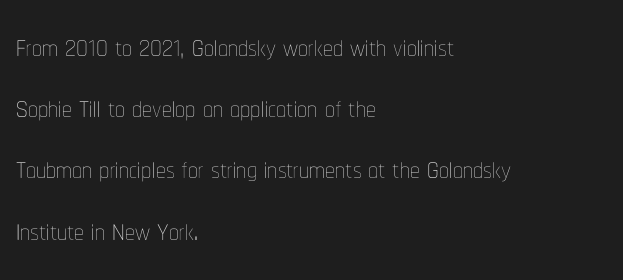
Q: Is the text bold? A: No.
Q: Is the text italic (slanted)? A: No, it is upright.
Q: Is the text underlined? A: No.
Q: How is the paragraph aligned? A: Left-aligned.
Q: Is the spacing between letters normal or unusually wide? A: Normal.
Q: Is the spacing between lines tight, normal or loose? A: Normal.
Q: Width (condensed, normal, or wide)? A: Condensed.
Q: Stroke contrast? A: Low.
Q: x-height? A: Medium.
Q: Monospaced? A: No.
